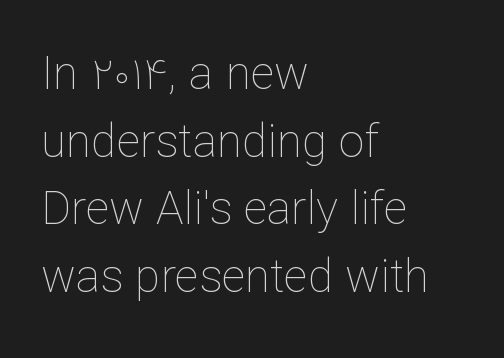
Spacing between characters is what you'd get straight out of the box. Notice how the passage keeps a crisp vertical edge on the left only. Clear beneath every line of the passage. A typesetter would call this proportional, since set widths differ per character. Weight class: somewhere from thin through regular.
